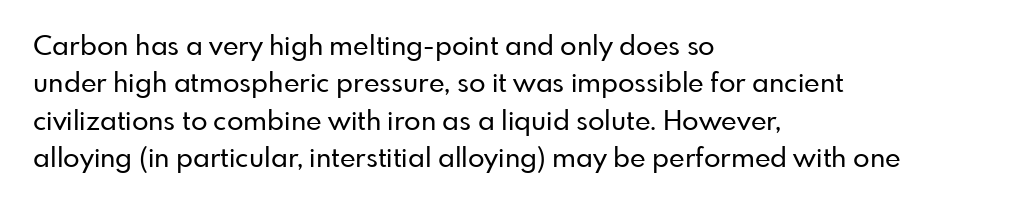
Q: Is the text italic (slanted)? A: No, it is upright.
Q: Is the text underlined? A: No.
Q: How is the paragraph aligned? A: Left-aligned.
Q: Is the spacing between letters normal or unusually wide? A: Normal.
Q: Is the spacing between lines tight, normal or loose? A: Normal.
